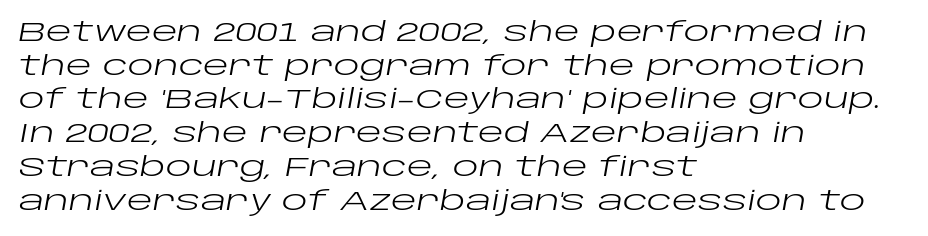
Tall strokes in this sample are angled rather than plumb. Nothing heavy about these letters — not bold at all. Tracking here is standard; glyphs follow each other at the usual distance. Each line starts at the same left margin while the right side varies. Evenly set lines give the paragraph a standard silhouette.
